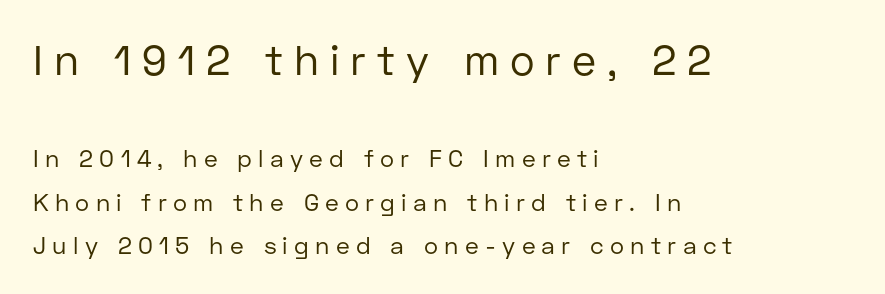
Characters remain perfectly vertical along every line. Think standard paragraph weight, or any step lighter than that. The rendering shrinks the type as you move from the upper chunk to the lower. Is this a fixed-width face? No — the glyphs have proportional, varying widths. Left-aligned paragraph, ragged on the right.
